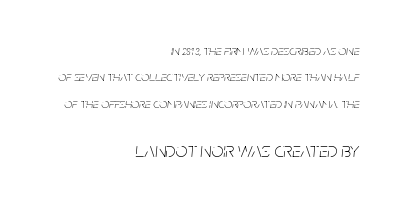
The image shows 21 px text type, italic (leaning right); set right-aligned, line spacing 1.88x, normal letter spacing, not underlined; the second (bottom) block is 1.5x larger.
